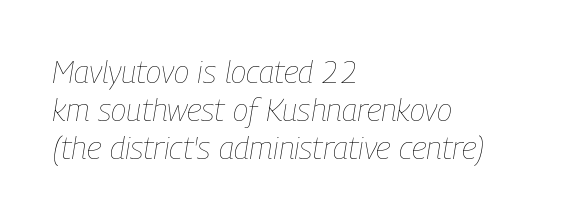
The image shows 32 px thin, condensed type, italic (leaning right); set left-aligned, line spacing 1.19x, normal letter spacing, not underlined; low stroke contrast and a medium x-height.
